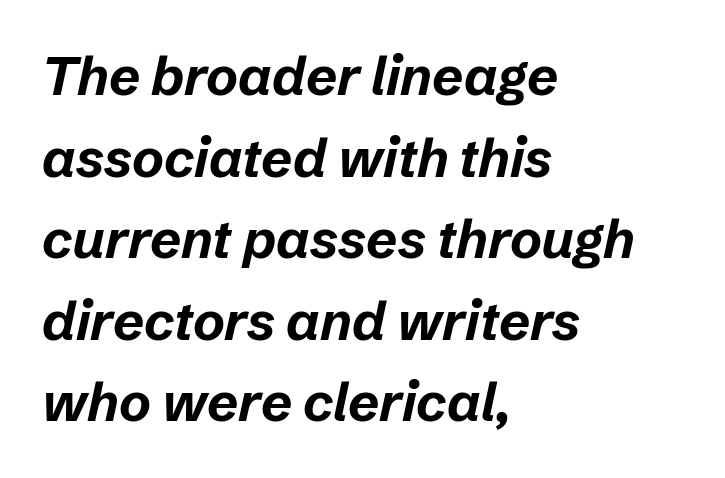
{"italic": "yes", "lean": "right", "slant_degrees": 12, "bold": "yes", "weight": "bold", "width": "normal", "stroke_contrast": "low", "x_height": "medium", "monospaced": "no", "underline": "no", "align": "left", "line_spacing": "normal", "line_spacing_ratio": 1.51, "letter_spacing": "normal", "letter_spacing_em": 0.0, "glyph_px": 54}
